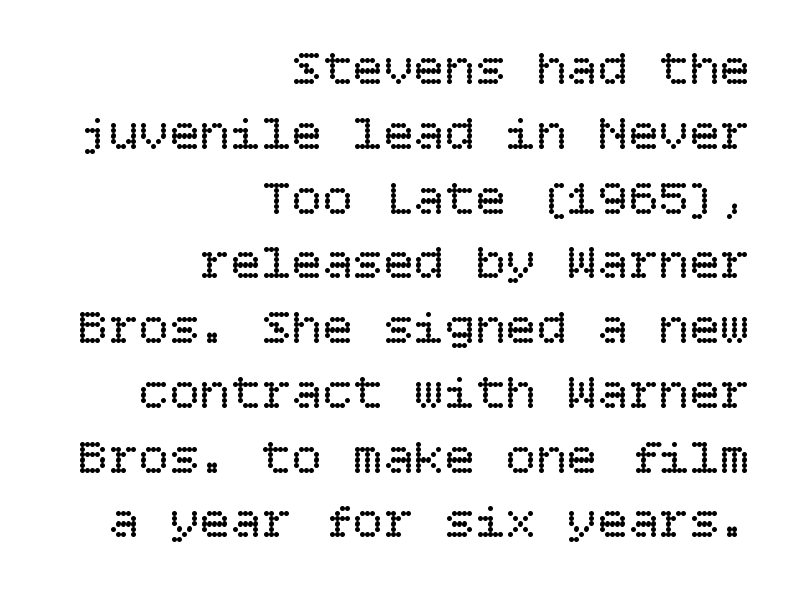
Q: Is the text bold? A: No.
Q: Is the text italic (slanted)? A: No, it is upright.
Q: Is the text underlined? A: No.
Q: How is the paragraph aligned? A: Right-aligned.
Q: Is the spacing between letters normal or unusually wide? A: Normal.
Q: Is the spacing between lines tight, normal or loose? A: Normal.
Q: Width (condensed, normal, or wide)? A: Normal.
Q: Stroke contrast? A: Low.
Q: x-height? A: Large.
